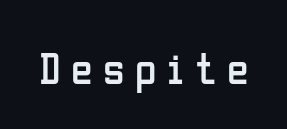
Q: Is the text bold? A: No.
Q: Is the text italic (slanted)? A: No, it is upright.
Q: Is the typeface a serif or a sans-serif typeface? A: Sans-serif.
Q: Is the text underlined? A: No.
Q: Is the spacing between letters normal or unusually wide? A: Unusually wide.
Q: Width (condensed, normal, or wide)? A: Condensed.
Q: Stroke contrast? A: Low.
Q: x-height? A: Medium.
Q: Monospaced? A: No.
